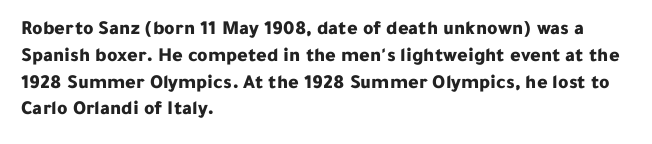
Q: Is the text bold? A: Yes.
Q: Is the text italic (slanted)? A: No, it is upright.
Q: Is the text underlined? A: No.
Q: How is the paragraph aligned? A: Left-aligned.
Q: Is the spacing between letters normal or unusually wide? A: Normal.
Q: Is the spacing between lines tight, normal or loose? A: Normal.
